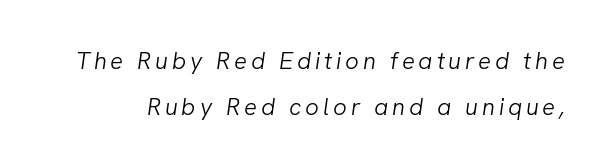
The image shows 24 px text type, italic (leaning right); set loose line spacing (1.93x), not underlined.
